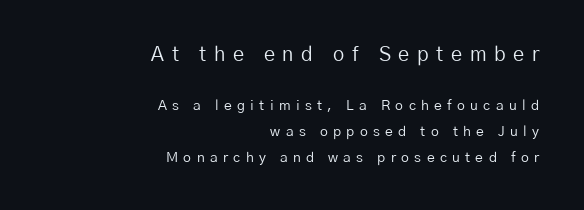
{"italic": "no", "bold": "no", "underline": "no", "align": "right", "line_spacing_ratio": 1.85, "letter_spacing": "wide", "letter_spacing_em": 0.38, "larger_block": "first", "size_ratio": 1.43, "glyph_px": 20}
